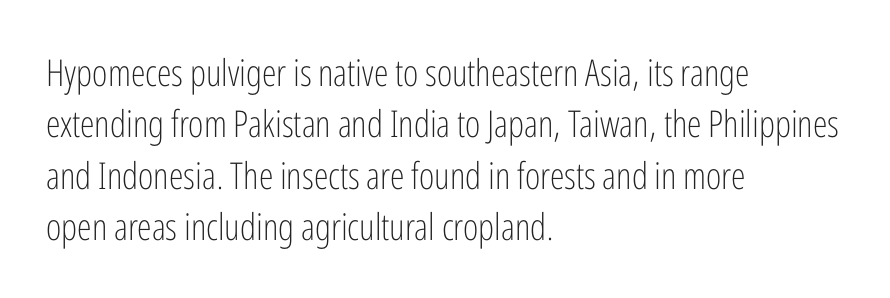
The image shows 37 px light, condensed sans-serif type, upright; set left-aligned, normal line spacing (1.39x), normal letter spacing, not underlined; low stroke contrast and a medium x-height.
